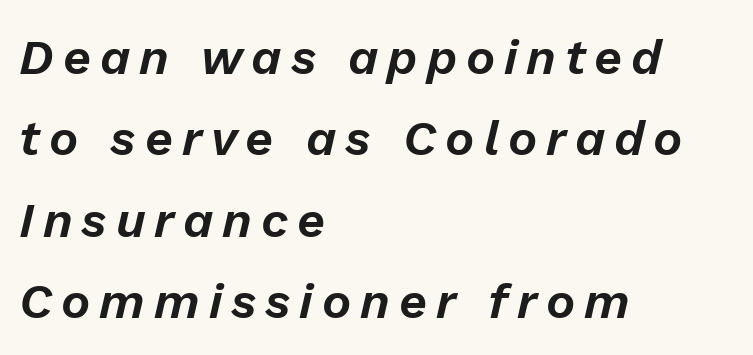
{"italic": "yes", "lean": "right", "slant_degrees": 13, "width": "normal", "stroke_contrast": "low", "x_height": "medium", "monospaced": "no", "underline": "no", "align": "left", "line_spacing": "normal", "line_spacing_ratio": 1.66, "glyph_px": 49}
